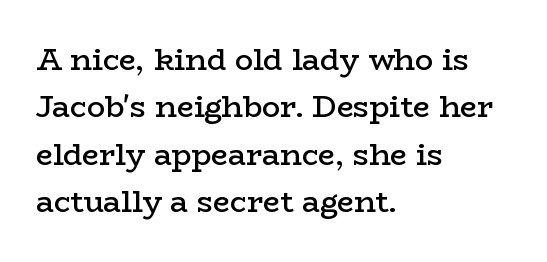
{"serif": "yes", "italic": "no", "bold": "semi", "weight": "semibold", "width": "wide", "stroke_contrast": "low", "x_height": "medium", "monospaced": "no", "underline": "no", "align": "left", "line_spacing": "normal", "line_spacing_ratio": 1.58, "letter_spacing": "normal", "letter_spacing_em": 0.0, "glyph_px": 30}
